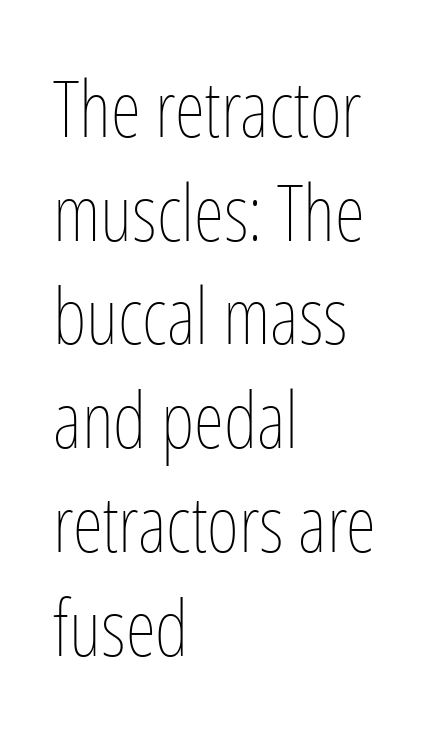
{"italic": "no", "bold": "no", "weight": "thin", "width": "condensed", "stroke_contrast": "low", "x_height": "medium", "monospaced": "no", "underline": "no", "align": "left", "line_spacing": "normal", "line_spacing_ratio": 1.33, "letter_spacing": "normal", "letter_spacing_em": 0.0, "glyph_px": 78}
